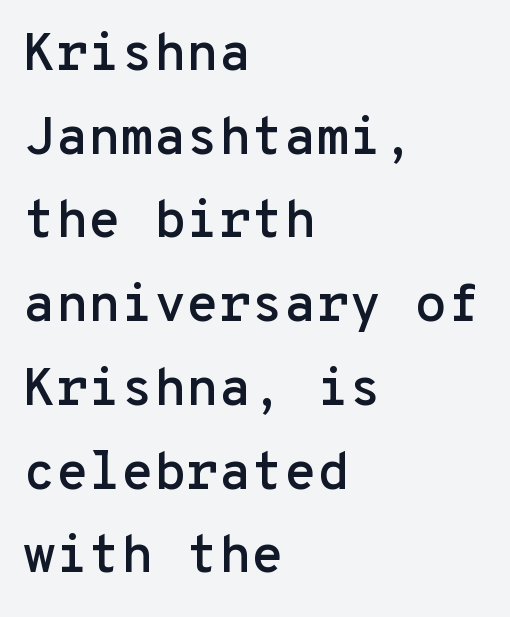
{"serif": "no", "italic": "no", "width": "normal", "stroke_contrast": "low", "x_height": "medium", "monospaced": "yes", "underline": "no", "align": "left", "line_spacing": "normal", "line_spacing_ratio": 1.58, "letter_spacing": "normal", "letter_spacing_em": 0.0, "glyph_px": 53}
